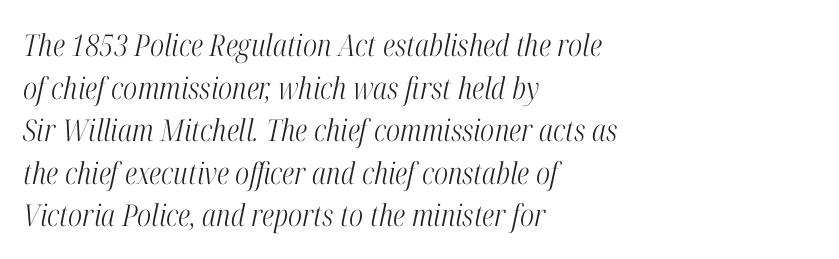
The image shows 30 px light, condensed serif type, italic (leaning right); set left-aligned, normal line spacing (1.42x), normal letter spacing, not underlined; high stroke contrast and a medium x-height.
